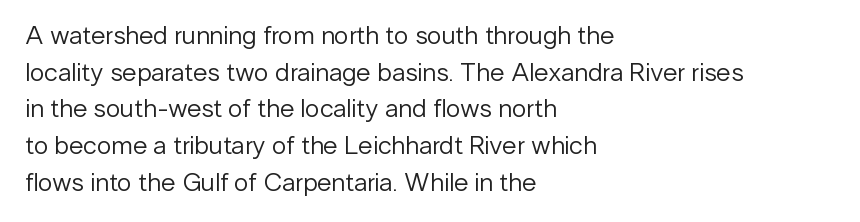
The image shows 26 px text type, upright; set left-aligned, normal line spacing (1.41x), normal letter spacing, not underlined.
